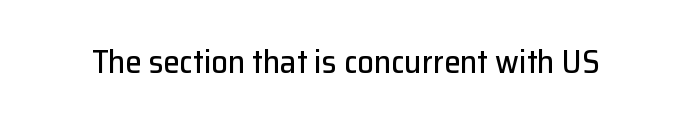
{"serif": "no", "italic": "no", "width": "normal", "stroke_contrast": "low", "x_height": "medium", "monospaced": "no", "underline": "no", "letter_spacing": "normal", "letter_spacing_em": 0.0, "glyph_px": 33}
